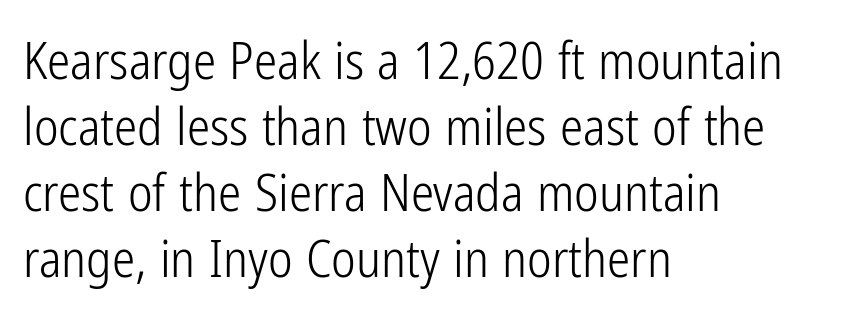
Q: Is the text bold? A: No.
Q: Is the text italic (slanted)? A: No, it is upright.
Q: Is the typeface a serif or a sans-serif typeface? A: Sans-serif.
Q: Is the text underlined? A: No.
Q: How is the paragraph aligned? A: Left-aligned.
Q: Is the spacing between letters normal or unusually wide? A: Normal.
Q: Is the spacing between lines tight, normal or loose? A: Normal.
Q: Width (condensed, normal, or wide)? A: Condensed.
Q: Stroke contrast? A: Low.
Q: x-height? A: Medium.
Q: Monospaced? A: No.
